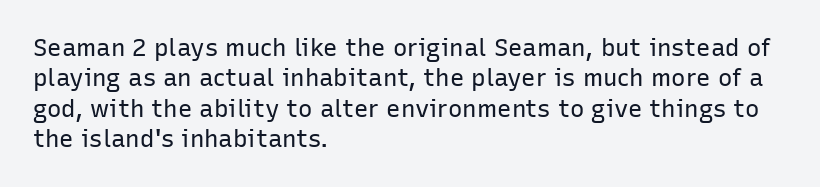
The type sits square on the baseline with zero lean. Only glyphs here, with clear space below each row. This sample is left-justified, so line endings fall wherever the words run out. Nothing unusual about the tracking: characters are spaced as the font intends. No extra ink here — the face is not bold.
